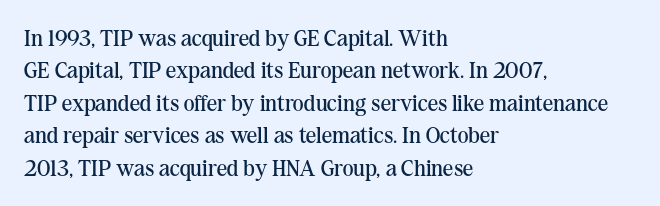
{"italic": "no", "bold": "no", "underline": "no", "align": "left", "line_spacing": "normal", "line_spacing_ratio": 1.41, "letter_spacing": "normal", "letter_spacing_em": 0.0, "glyph_px": 23}
